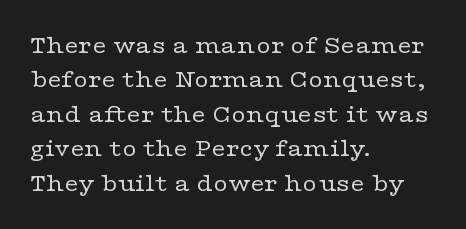
The image shows 25 px text type, upright; set left-aligned, normal line spacing (1.38x), normal letter spacing, not underlined.
